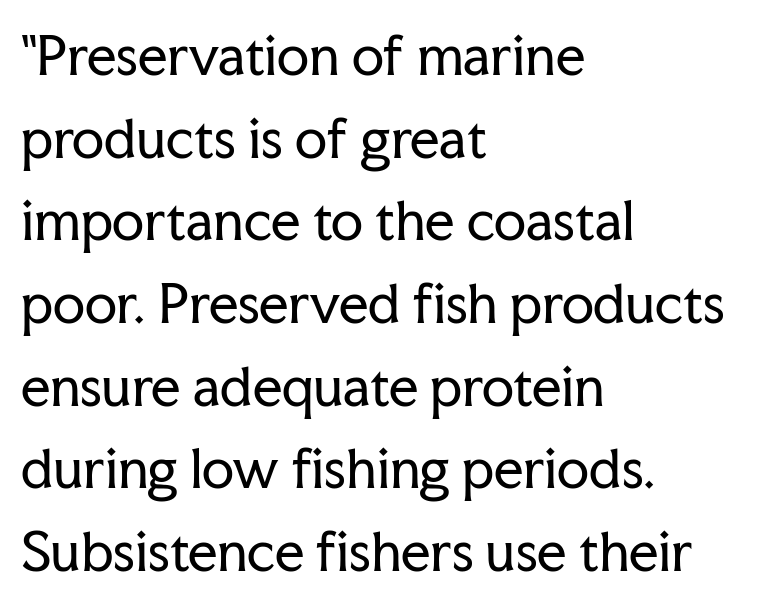
Q: Is the text bold? A: No.
Q: Is the text italic (slanted)? A: No, it is upright.
Q: Is the typeface a serif or a sans-serif typeface? A: Serif.
Q: Is the text underlined? A: No.
Q: How is the paragraph aligned? A: Left-aligned.
Q: Is the spacing between letters normal or unusually wide? A: Normal.
Q: Is the spacing between lines tight, normal or loose? A: Normal.
Q: Width (condensed, normal, or wide)? A: Normal.
Q: Stroke contrast? A: Low.
Q: x-height? A: Medium.
Q: Monospaced? A: No.
